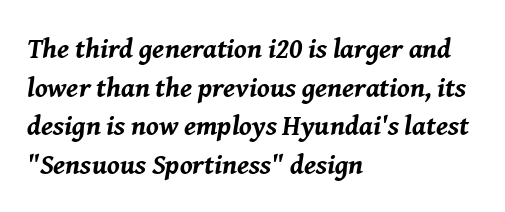
Q: Is the text bold? A: Yes.
Q: Is the text italic (slanted)? A: Yes, it leans right by about 8 degrees.
Q: Is the text underlined? A: No.
Q: How is the paragraph aligned? A: Left-aligned.
Q: Is the spacing between letters normal or unusually wide? A: Normal.
Q: Is the spacing between lines tight, normal or loose? A: Normal.
Q: Width (condensed, normal, or wide)? A: Normal.
Q: Stroke contrast? A: Medium.
Q: x-height? A: Medium.
Q: Monospaced? A: No.
